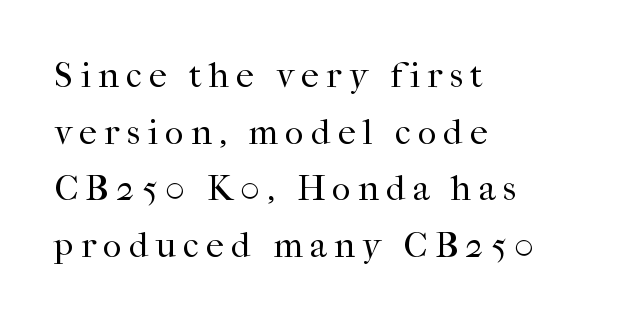
The image shows 36 px regular-weight serif type, upright; set left-aligned, normal line spacing (1.57x), unusually wide letter spacing (+0.2 em), not underlined; high stroke contrast and a medium x-height.
